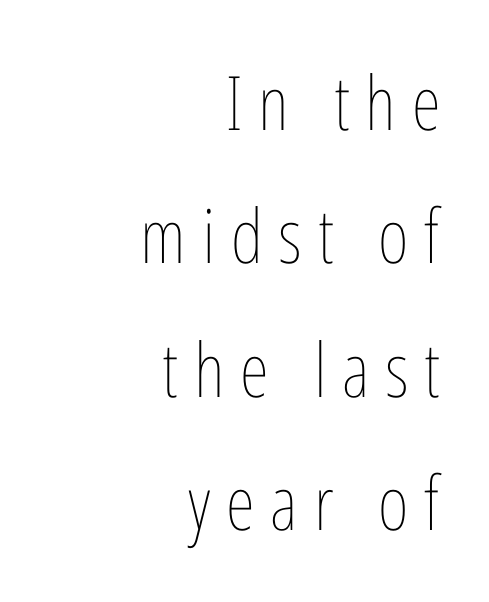
Ascenders rise straight up at ninety degrees. Line endings align vertically; line beginnings do not. There is plenty of visible air inserted between adjacent glyphs. Note the varied advance widths — an 'i' is clearly narrower than an 'm'.
